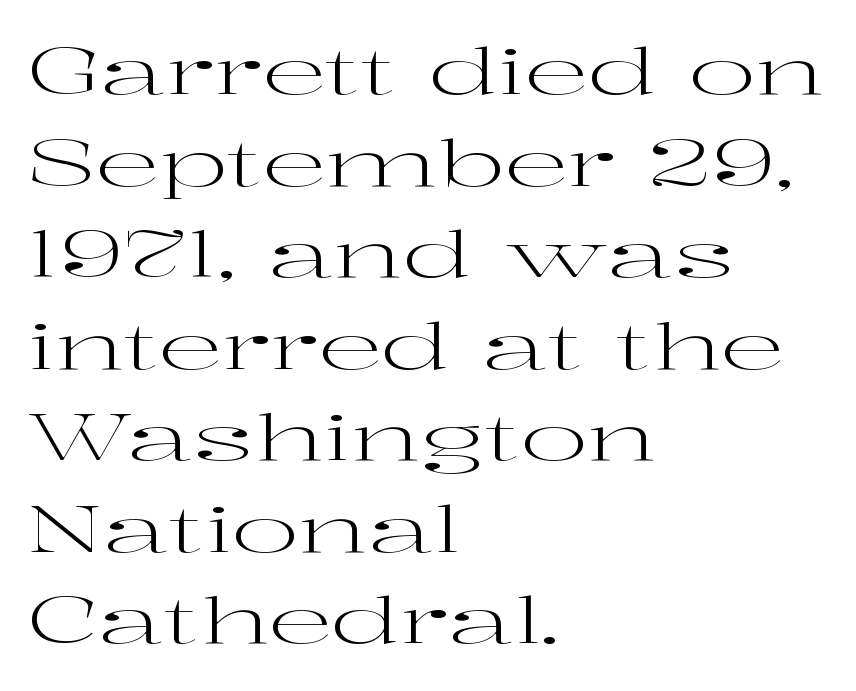
{"serif": "yes", "italic": "no", "bold": "no", "weight": "regular", "width": "wide", "stroke_contrast": "high", "x_height": "medium", "monospaced": "no", "underline": "no", "align": "left", "line_spacing": "normal", "line_spacing_ratio": 1.43, "letter_spacing": "normal", "letter_spacing_em": 0.0, "glyph_px": 64}
